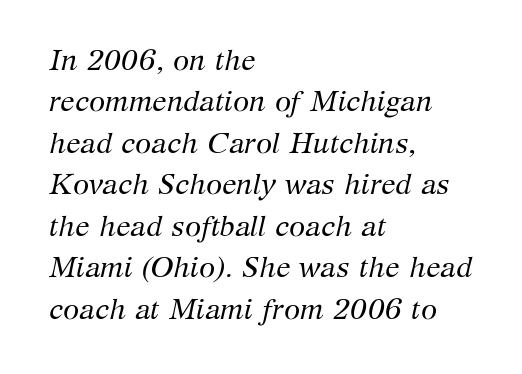
The image shows 29 px regular-weight serif type, italic (leaning right); set left-aligned, normal line spacing (1.43x), normal letter spacing, not underlined; medium stroke contrast and a medium x-height.
